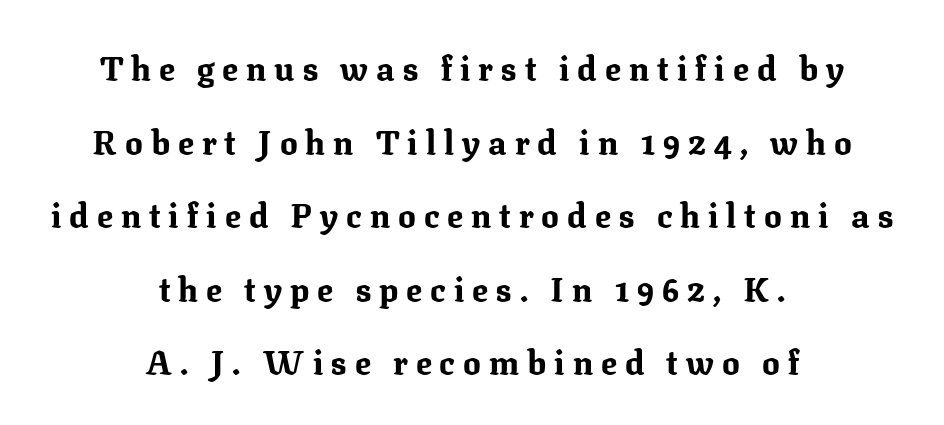
Set as a true bold cut, around the 700 mark. Observe the serifs anchoring each vertical stroke in this sample. The letterforms stand isolated, each surrounded by extra space. Each letter keeps its own natural width here, so spacing adapts to shape. These lines stack symmetrically, like a column narrowing and widening about its center.
